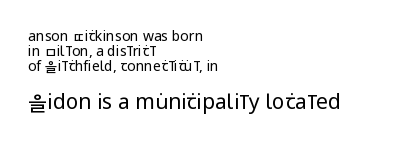
{"italic": "no", "bold": "no", "underline": "no", "align": "left", "line_spacing": "tight", "line_spacing_ratio": 1.06, "letter_spacing": "normal", "letter_spacing_em": 0.0, "larger_block": "second", "size_ratio": 1.5, "glyph_px": 21}
